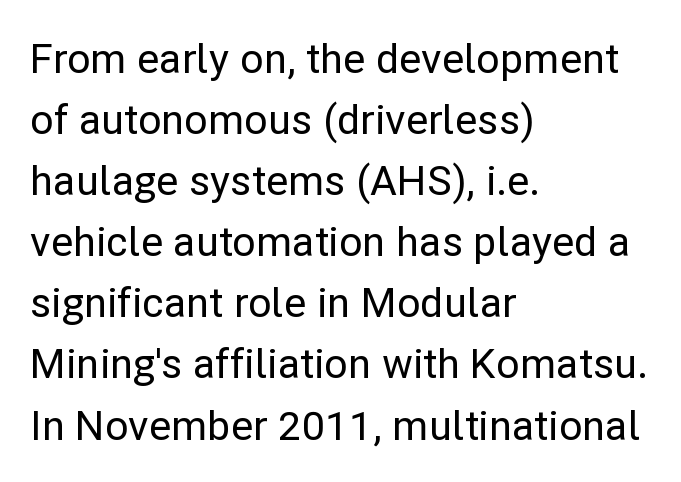
Q: Is the text italic (slanted)? A: No, it is upright.
Q: Is the typeface a serif or a sans-serif typeface? A: Sans-serif.
Q: Is the text underlined? A: No.
Q: How is the paragraph aligned? A: Left-aligned.
Q: Is the spacing between letters normal or unusually wide? A: Normal.
Q: Is the spacing between lines tight, normal or loose? A: Normal.
Q: Width (condensed, normal, or wide)? A: Normal.
Q: Stroke contrast? A: Low.
Q: x-height? A: Medium.
Q: Monospaced? A: No.
